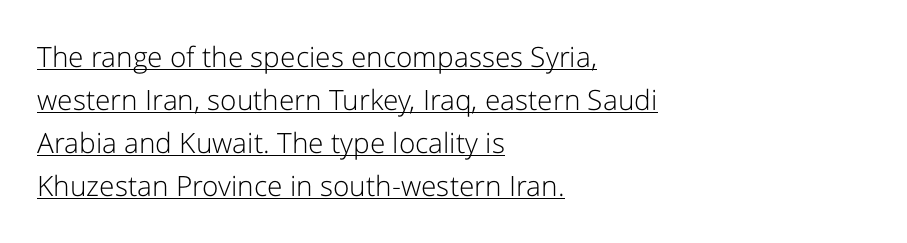
Q: Is the text bold? A: No.
Q: Is the text italic (slanted)? A: No, it is upright.
Q: Is the typeface a serif or a sans-serif typeface? A: Sans-serif.
Q: Is the text underlined? A: Yes.
Q: How is the paragraph aligned? A: Left-aligned.
Q: Is the spacing between letters normal or unusually wide? A: Normal.
Q: Is the spacing between lines tight, normal or loose? A: Normal.
Q: Width (condensed, normal, or wide)? A: Normal.
Q: Stroke contrast? A: Low.
Q: x-height? A: Medium.
Q: Monospaced? A: No.
